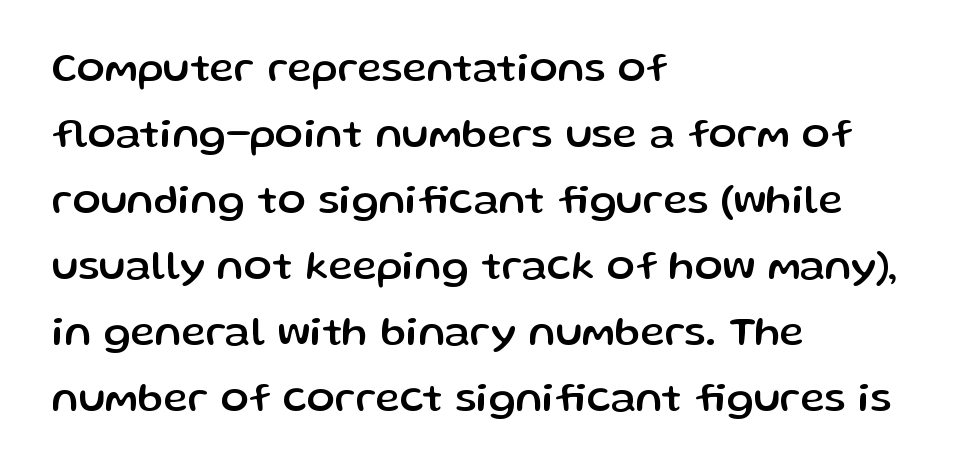
Q: Is the text italic (slanted)? A: No, it is upright.
Q: Is the typeface a serif or a sans-serif typeface? A: Sans-serif.
Q: Is the text underlined? A: No.
Q: How is the paragraph aligned? A: Left-aligned.
Q: Is the spacing between letters normal or unusually wide? A: Normal.
Q: Is the spacing between lines tight, normal or loose? A: Normal.
Q: Width (condensed, normal, or wide)? A: Normal.
Q: Stroke contrast? A: Low.
Q: x-height? A: Medium.
Q: Monospaced? A: No.
